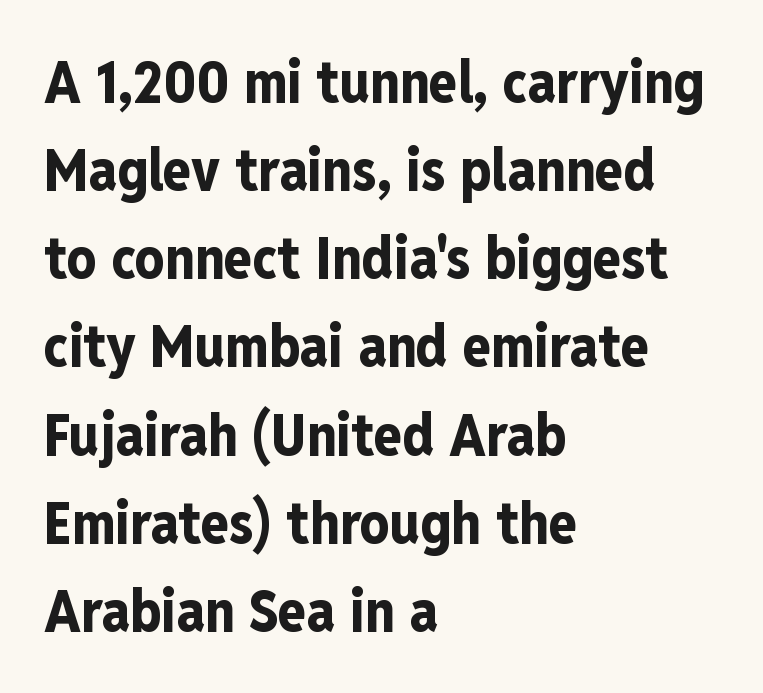
The image shows 58 px bold, condensed sans-serif type, upright; set left-aligned, normal line spacing (1.52x), normal letter spacing, not underlined; low stroke contrast and a medium x-height.
